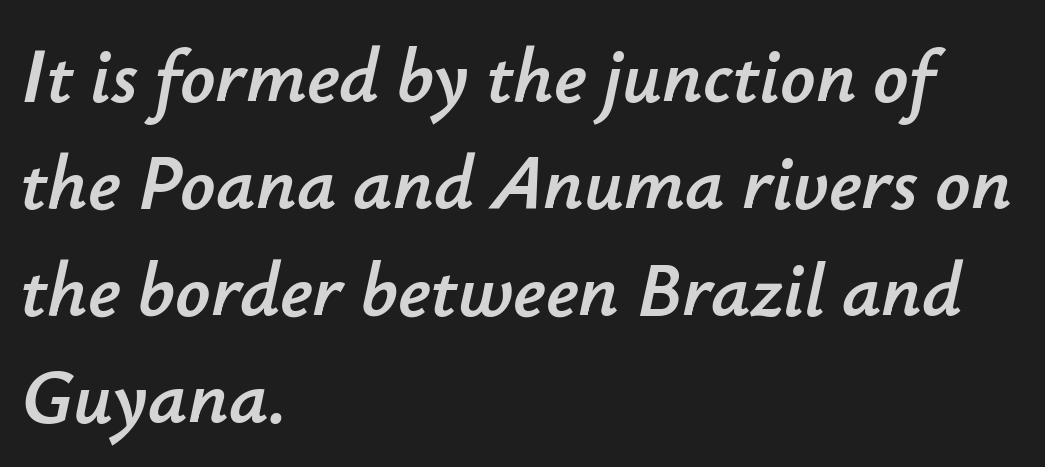
Q: Is the text italic (slanted)? A: Yes, it leans right by about 12 degrees.
Q: Is the text underlined? A: No.
Q: How is the paragraph aligned? A: Left-aligned.
Q: Is the spacing between letters normal or unusually wide? A: Normal.
Q: Is the spacing between lines tight, normal or loose? A: Normal.
Q: Width (condensed, normal, or wide)? A: Normal.
Q: Stroke contrast? A: Low.
Q: x-height? A: Small.
Q: Monospaced? A: No.
